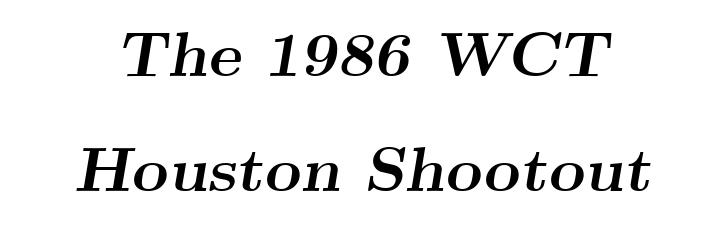
The image shows 63 px semibold, wide serif type, italic (leaning right); set centered, line spacing 1.83x, normal letter spacing, not underlined; medium stroke contrast and a small x-height.
